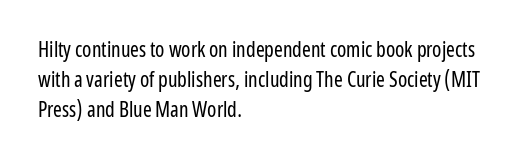
Quick note: interline space is typical. Nothing unusual about the tracking: characters are spaced as the font intends. Unmarked baselines from the first word to the last. No italicization has been applied; the sample stays upright.
